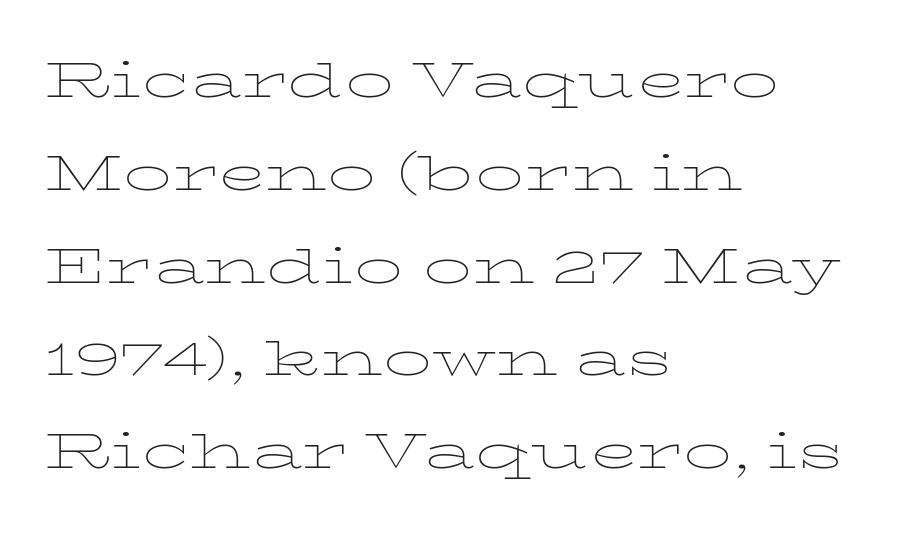
The image shows 64 px thin, wide type, upright; set left-aligned, normal line spacing (1.45x), normal letter spacing, not underlined; low stroke contrast and a medium x-height.
